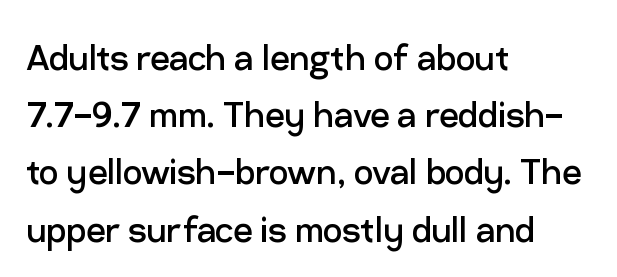
Q: Is the text bold? A: No.
Q: Is the text italic (slanted)? A: No, it is upright.
Q: Is the typeface a serif or a sans-serif typeface? A: Sans-serif.
Q: Is the text underlined? A: No.
Q: How is the paragraph aligned? A: Left-aligned.
Q: Is the spacing between letters normal or unusually wide? A: Normal.
Q: Is the spacing between lines tight, normal or loose? A: Normal.
Q: Width (condensed, normal, or wide)? A: Normal.
Q: Stroke contrast? A: Low.
Q: x-height? A: Medium.
Q: Monospaced? A: No.
